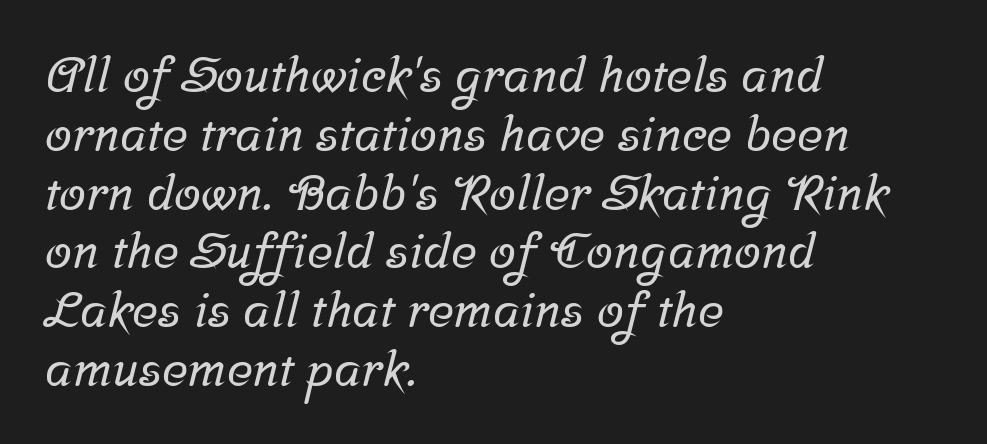
Q: Is the text underlined? A: No.
Q: How is the paragraph aligned? A: Left-aligned.
Q: Is the spacing between letters normal or unusually wide? A: Normal.
Q: Width (condensed, normal, or wide)? A: Normal.
Q: Stroke contrast? A: Low.
Q: x-height? A: Medium.
Q: Monospaced? A: No.
